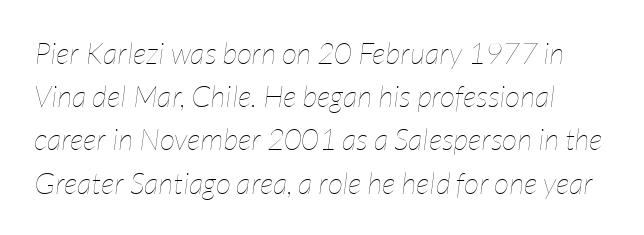
{"italic": "yes", "lean": "right", "slant_degrees": 7, "bold": "no", "weight": "thin", "width": "condensed", "stroke_contrast": "low", "x_height": "medium", "monospaced": "no", "underline": "no", "line_spacing": "normal", "line_spacing_ratio": 1.44, "letter_spacing": "normal", "letter_spacing_em": 0.0, "glyph_px": 30}
